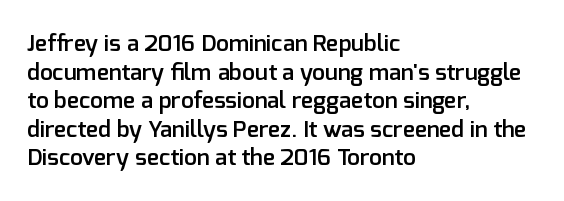
The image shows 23 px text type, upright; set left-aligned, line spacing 1.24x, normal letter spacing, not underlined.
